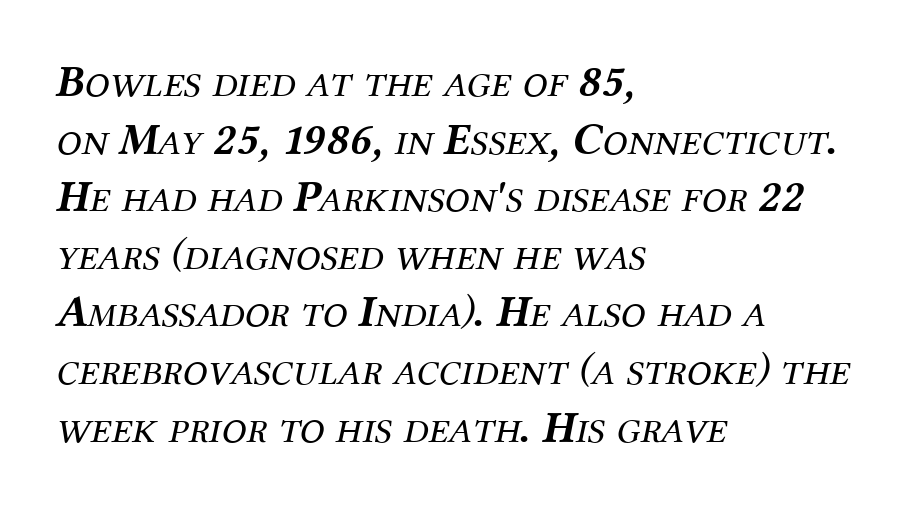
{"serif": "yes", "italic": "yes", "lean": "right", "slant_degrees": 12, "bold": "no", "weight": "regular", "width": "normal", "stroke_contrast": "medium", "x_height": "medium", "monospaced": "no", "underline": "no", "align": "left", "line_spacing": "normal", "line_spacing_ratio": 1.28, "letter_spacing": "normal", "letter_spacing_em": 0.0, "glyph_px": 45}
